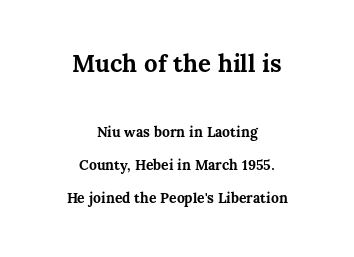
Q: Is the text bold? A: Yes.
Q: Is the text italic (slanted)? A: No, it is upright.
Q: Is the text underlined? A: No.
Q: How is the paragraph aligned? A: Centered.
Q: Is the spacing between letters normal or unusually wide? A: Normal.
Q: Is the spacing between lines tight, normal or loose? A: Loose.
Q: Which block of text is set in a larger size, the first (top) or the second (bottom)? A: The first (top) one.
